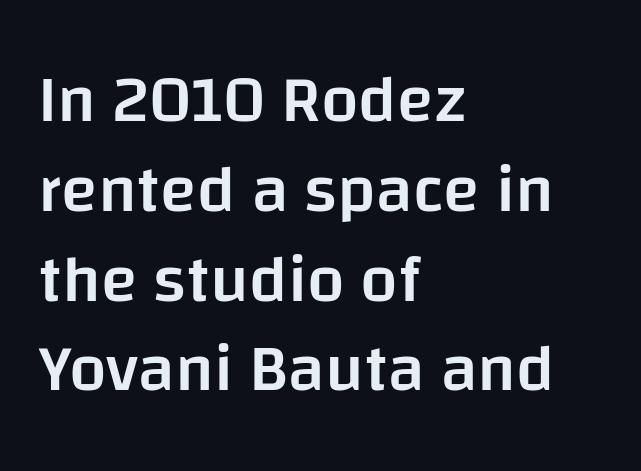
The image shows 67 px semibold sans-serif type, upright; set left-aligned, normal line spacing (1.34x), normal letter spacing, not underlined; low stroke contrast and a large x-height.
